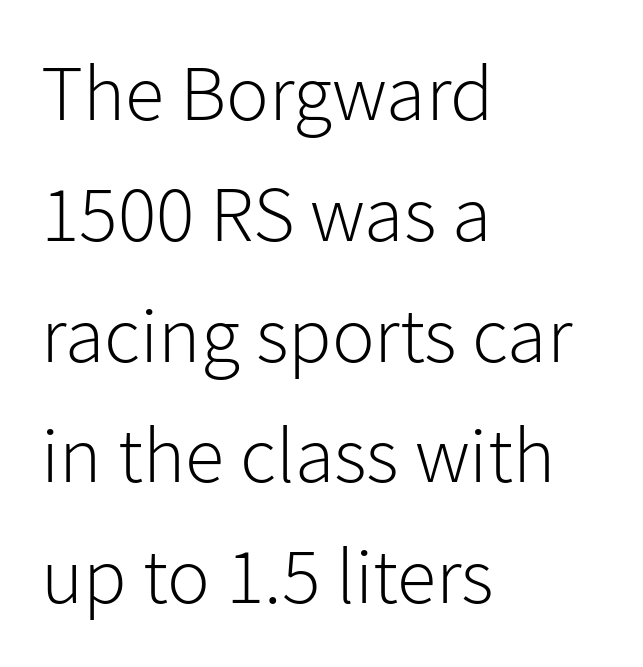
A normal amount of white space separates one row of letters from the next. A typesetter would call this proportional, since set widths differ per character. These lines are composed in type without serifs. The words here are not underlined.
